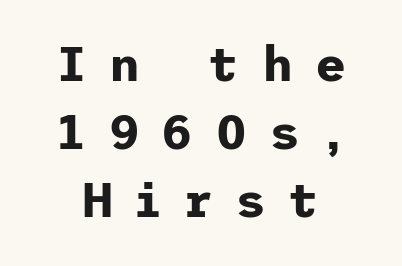
Tall strokes in this sample are plumb rather than angled. In terms of leading, this rendering sits right in the middle. Beneath every word, the page is bare. Words appear elongated and porous because spacing is wide. Does the type have serifs? No, each stem ends abruptly.
